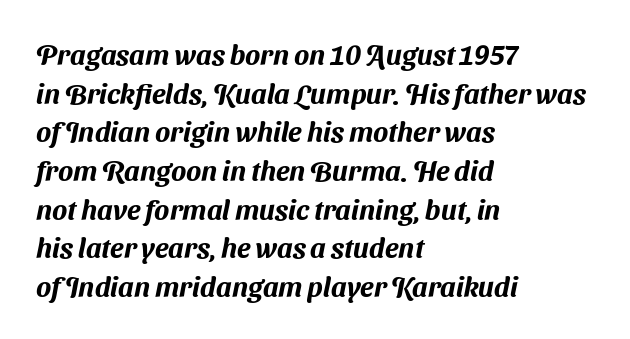
Look at the tracking — it's just the regular setting, nothing added. Line spacing here is normal. Horizontally, the lines are justified to the leading edge only. Decoration check: the copy has no underline. Typographically, this falls in the sans-serif category.
